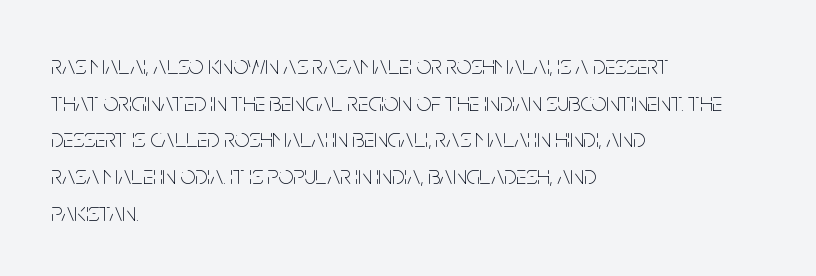
In CSS terms this would be text-align: left. The words here are not underlined. The font is comparable to plain body text, perhaps lighter. Every character sits straight up, as roman type does. The vertical gap from one line to the next is medium. Compared with typical body copy, the letter spacing here is the same.
